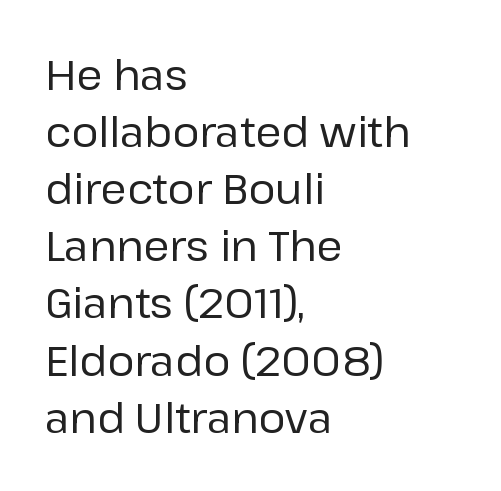
{"serif": "no", "italic": "no", "bold": "no", "weight": "regular", "width": "normal", "stroke_contrast": "low", "x_height": "medium", "monospaced": "no", "underline": "no", "align": "left", "line_spacing": "normal", "line_spacing_ratio": 1.36, "letter_spacing": "normal", "letter_spacing_em": 0.0, "glyph_px": 42}
